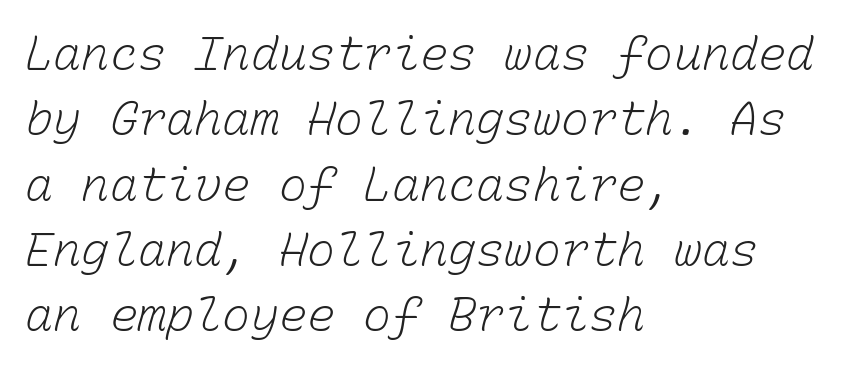
{"bold": "no", "weight": "light", "width": "normal", "stroke_contrast": "low", "x_height": "medium", "monospaced": "yes", "underline": "no", "align": "left", "line_spacing": "normal", "line_spacing_ratio": 1.39, "letter_spacing": "normal", "letter_spacing_em": 0.0, "glyph_px": 47}
